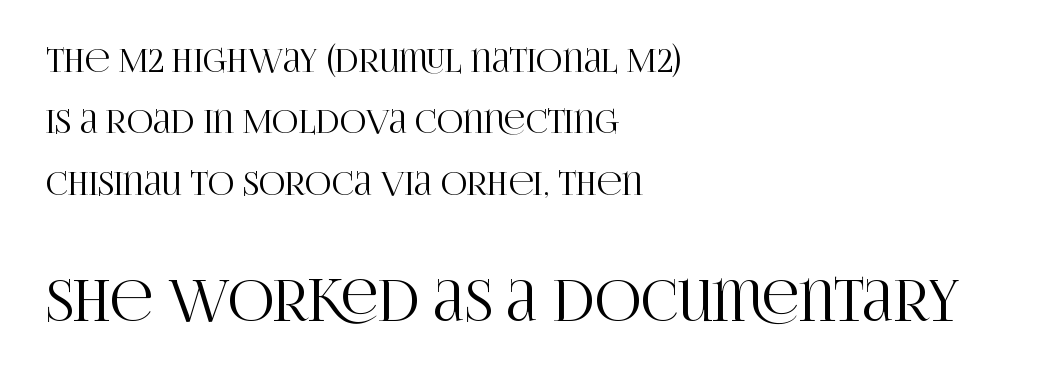
{"serif": "yes", "italic": "no", "width": "condensed", "stroke_contrast": "high", "x_height": "large", "monospaced": "no", "underline": "no", "align": "left", "line_spacing_ratio": 1.86, "letter_spacing": "normal", "letter_spacing_em": 0.0, "larger_block": "second", "size_ratio": 1.73, "glyph_px": 57}
